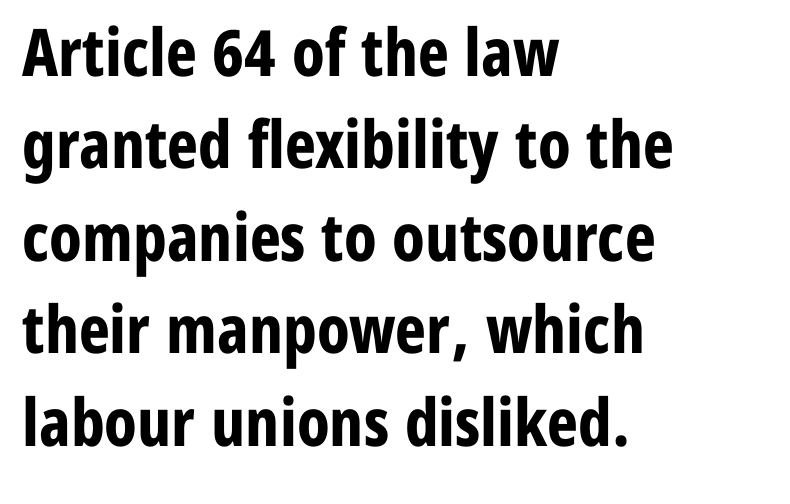
Q: Is the text bold? A: Yes.
Q: Is the text italic (slanted)? A: No, it is upright.
Q: Is the typeface a serif or a sans-serif typeface? A: Sans-serif.
Q: Is the text underlined? A: No.
Q: How is the paragraph aligned? A: Left-aligned.
Q: Is the spacing between letters normal or unusually wide? A: Normal.
Q: Is the spacing between lines tight, normal or loose? A: Normal.
Q: Width (condensed, normal, or wide)? A: Condensed.
Q: Stroke contrast? A: Low.
Q: x-height? A: Medium.
Q: Monospaced? A: No.
